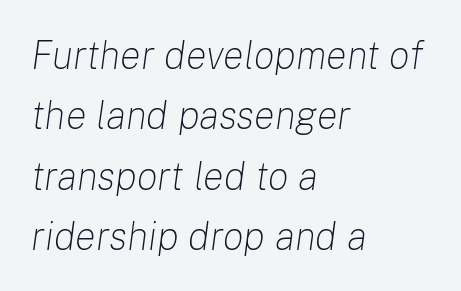
Tracking value appears to be zero — textbook default spacing. Spacing verdict: proportional, widths tailored to each character. Is the block centered? No — it sits flush against the left margin. The space between consecutive lines is moderate. Slant detected: the letters are inclined.
